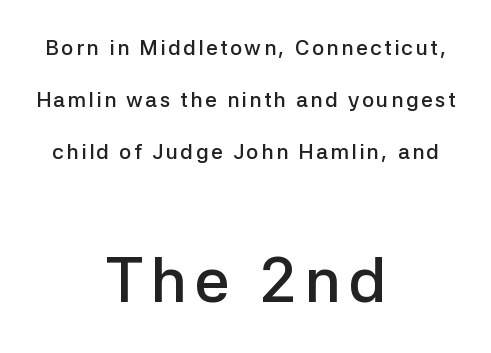
The image shows 63 px semibold sans-serif type, upright; set centered, loose line spacing (2.48x), not underlined; the second (bottom) block is 3.0x larger; low stroke contrast and a medium x-height.
